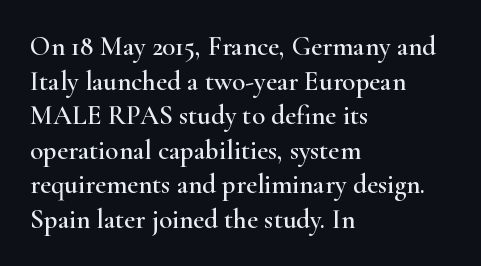
You could call the tracking neutral — neither tight nor loose. Interline gaps are of average width in this sample. The zone under the glyphs is completely vacant. A classic flush-left, rag-right setting is used for this passage. Style check: upright.
